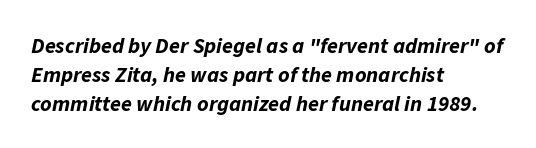
{"italic": "yes", "lean": "right", "slant_degrees": 11, "bold": "yes", "underline": "no", "align": "left", "line_spacing": "normal", "line_spacing_ratio": 1.31, "letter_spacing": "normal", "letter_spacing_em": 0.0, "glyph_px": 22}
